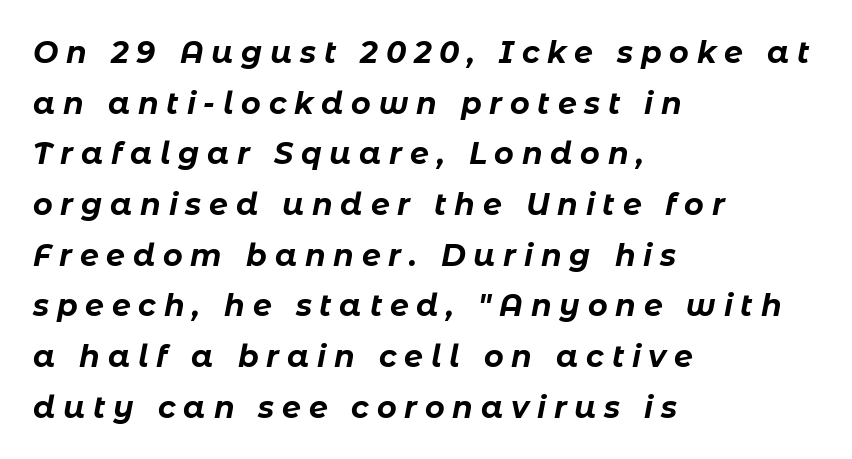
{"italic": "yes", "lean": "right", "slant_degrees": 11, "bold": "yes", "weight": "bold", "width": "normal", "stroke_contrast": "low", "x_height": "medium", "monospaced": "no", "underline": "no", "align": "left", "line_spacing": "normal", "line_spacing_ratio": 1.69, "letter_spacing": "wide", "letter_spacing_em": 0.26, "glyph_px": 30}
